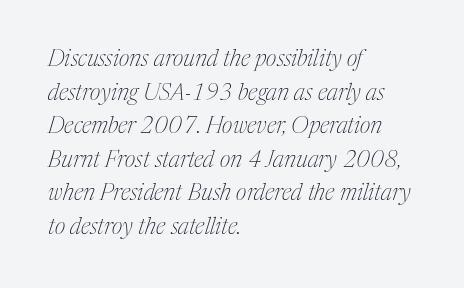
Is the type slanted? Yes — the strokes lean at a clear angle. Visually the block forms a straight wall on the left and a jagged coastline on the right. These lines sit exactly where default settings would place them. The letters sit at their default tracking, neither squeezed nor spread. Stems here are at most as thick as an everyday book face.
